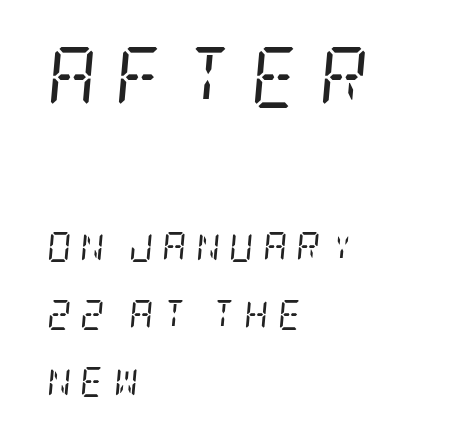
Q: Is the text bold? A: No.
Q: Is the text italic (slanted)? A: Yes, it leans right by about 5 degrees.
Q: Is the typeface a serif or a sans-serif typeface? A: Serif.
Q: Is the text underlined? A: No.
Q: How is the paragraph aligned? A: Left-aligned.
Q: Is the spacing between letters normal or unusually wide? A: Unusually wide.
Q: Is the spacing between lines tight, normal or loose? A: Loose.
Q: Which block of text is set in a larger size, the first (top) or the second (bottom)? A: The first (top) one.
Q: Width (condensed, normal, or wide)? A: Condensed.
Q: Stroke contrast? A: Low.
Q: x-height? A: Large.
